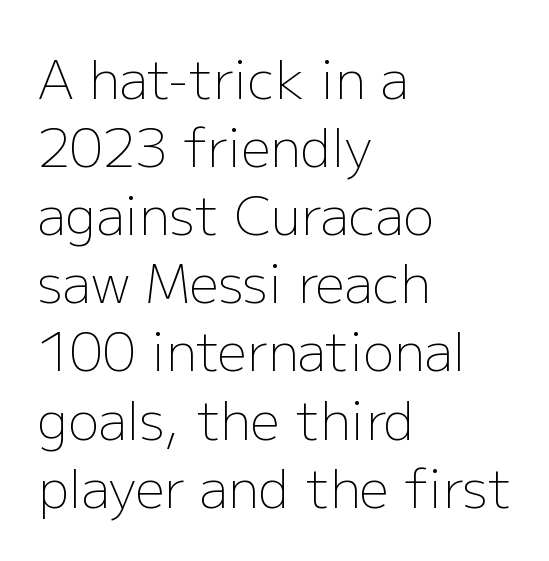
The space between consecutive lines is moderate. Does the type have serifs? No, each stem ends abruptly. Only glyphs here, with clear space below each row. What stands out about the letter spacing? Nothing — it is the standard amount. The strokes are not fattened; the text isn't bold. Quick note: not italic, upright.
